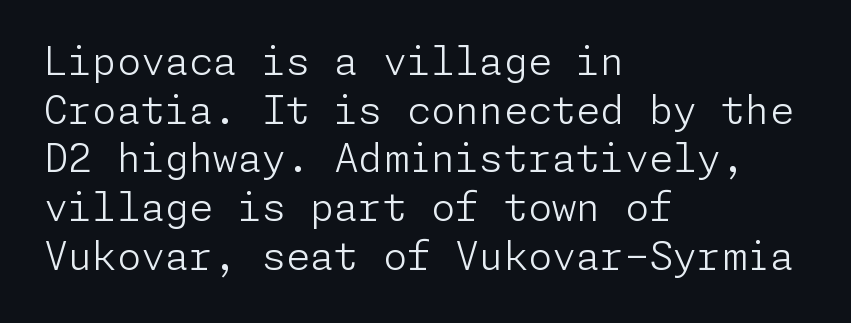
{"serif": "no", "italic": "no", "bold": "no", "weight": "light", "width": "normal", "stroke_contrast": "low", "x_height": "medium", "underline": "no", "align": "left", "line_spacing": "normal", "line_spacing_ratio": 1.25, "letter_spacing": "normal", "letter_spacing_em": 0.0, "glyph_px": 39}
